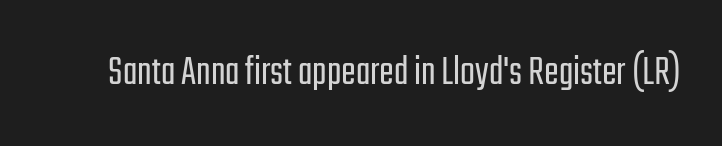
Q: Is the text bold? A: No.
Q: Is the text italic (slanted)? A: No, it is upright.
Q: Is the typeface a serif or a sans-serif typeface? A: Sans-serif.
Q: Is the text underlined? A: No.
Q: Is the spacing between letters normal or unusually wide? A: Normal.
Q: Width (condensed, normal, or wide)? A: Condensed.
Q: Stroke contrast? A: Low.
Q: x-height? A: Medium.
Q: Monospaced? A: No.
